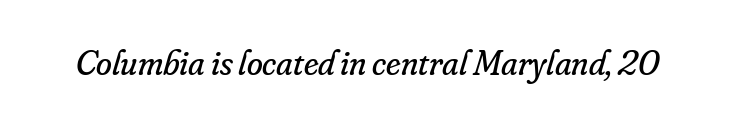
{"serif": "yes", "italic": "yes", "lean": "right", "slant_degrees": 16, "bold": "no", "weight": "regular", "width": "normal", "stroke_contrast": "low", "x_height": "small", "monospaced": "no", "underline": "no", "letter_spacing": "normal", "letter_spacing_em": 0.0, "glyph_px": 36}
